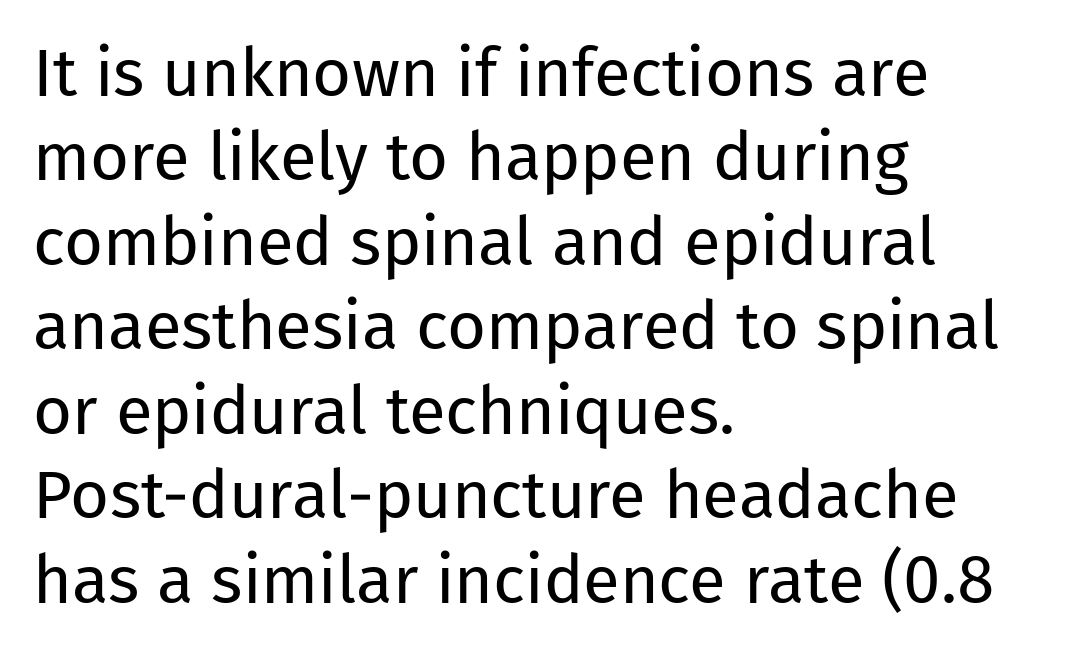
{"serif": "no", "italic": "no", "bold": "no", "weight": "regular", "width": "normal", "stroke_contrast": "low", "x_height": "medium", "monospaced": "no", "underline": "no", "align": "left", "line_spacing": "normal", "line_spacing_ratio": 1.26, "letter_spacing": "normal", "letter_spacing_em": 0.0, "glyph_px": 67}
